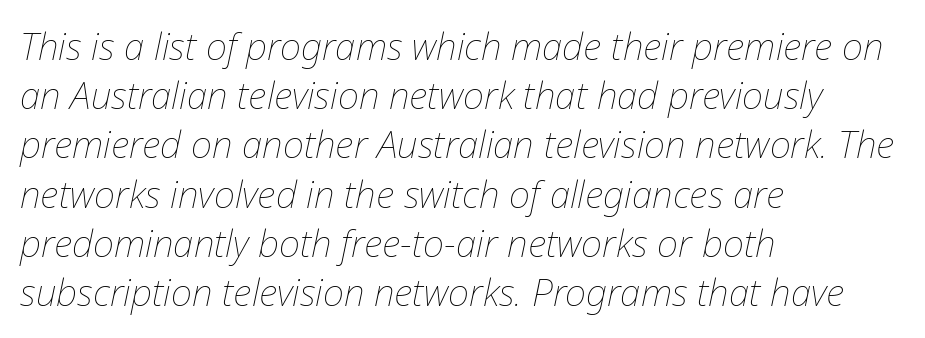
{"italic": "yes", "lean": "right", "slant_degrees": 12, "bold": "no", "weight": "thin", "width": "normal", "stroke_contrast": "low", "x_height": "medium", "monospaced": "no", "underline": "no", "align": "left", "line_spacing": "normal", "line_spacing_ratio": 1.33, "letter_spacing": "normal", "letter_spacing_em": 0.0, "glyph_px": 37}
